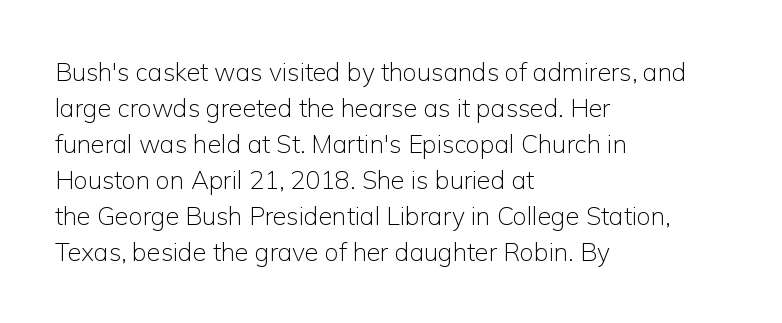
Q: Is the text bold? A: No.
Q: Is the text italic (slanted)? A: No, it is upright.
Q: Is the text underlined? A: No.
Q: How is the paragraph aligned? A: Left-aligned.
Q: Is the spacing between letters normal or unusually wide? A: Normal.
Q: Is the spacing between lines tight, normal or loose? A: Normal.
